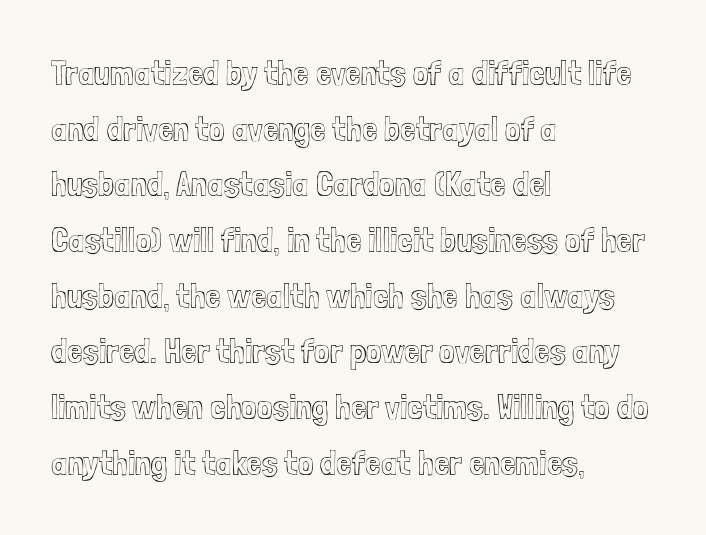
Q: Is the text italic (slanted)? A: No, it is upright.
Q: Is the text underlined? A: No.
Q: How is the paragraph aligned? A: Left-aligned.
Q: Is the spacing between letters normal or unusually wide? A: Normal.
Q: Is the spacing between lines tight, normal or loose? A: Normal.
Q: Width (condensed, normal, or wide)? A: Condensed.
Q: x-height? A: Medium.
Q: Monospaced? A: No.
